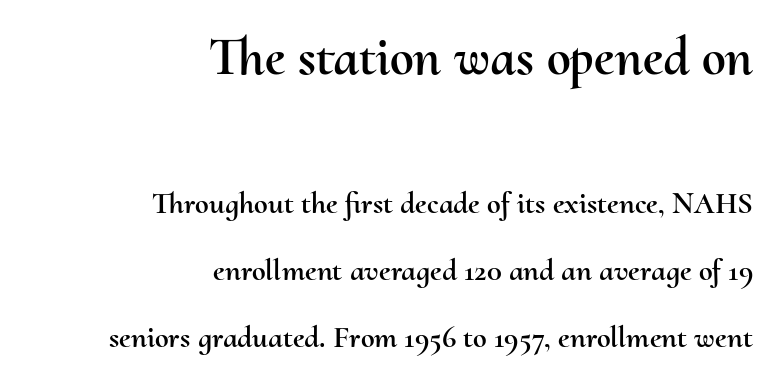
{"italic": "no", "width": "normal", "stroke_contrast": "medium", "x_height": "small", "monospaced": "no", "underline": "no", "align": "right", "line_spacing": "loose", "line_spacing_ratio": 2.16, "letter_spacing": "normal", "letter_spacing_em": 0.0, "larger_block": "first", "size_ratio": 1.74, "glyph_px": 54}
